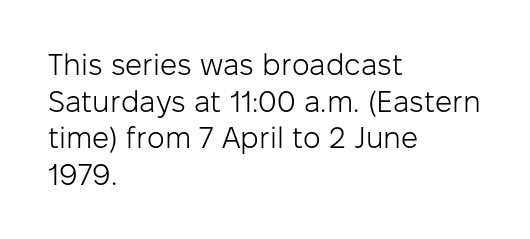
Q: Is the text bold? A: No.
Q: Is the text italic (slanted)? A: No, it is upright.
Q: Is the typeface a serif or a sans-serif typeface? A: Sans-serif.
Q: Is the text underlined? A: No.
Q: How is the paragraph aligned? A: Left-aligned.
Q: Is the spacing between letters normal or unusually wide? A: Normal.
Q: Width (condensed, normal, or wide)? A: Normal.
Q: Stroke contrast? A: Low.
Q: x-height? A: Medium.
Q: Monospaced? A: No.
